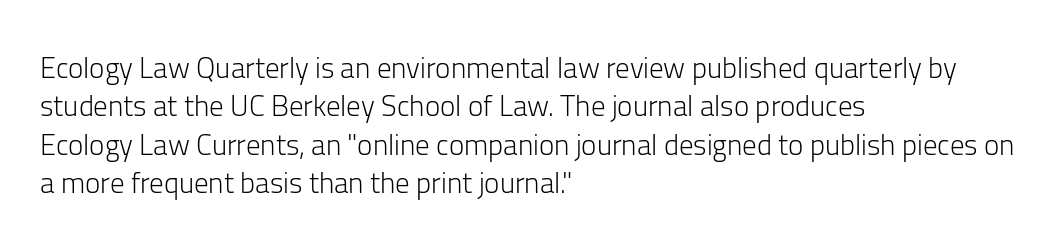
Q: Is the text bold? A: No.
Q: Is the text italic (slanted)? A: No, it is upright.
Q: Is the typeface a serif or a sans-serif typeface? A: Sans-serif.
Q: Is the text underlined? A: No.
Q: How is the paragraph aligned? A: Left-aligned.
Q: Is the spacing between letters normal or unusually wide? A: Normal.
Q: Is the spacing between lines tight, normal or loose? A: Normal.
Q: Width (condensed, normal, or wide)? A: Normal.
Q: Stroke contrast? A: Low.
Q: x-height? A: Medium.
Q: Monospaced? A: No.
